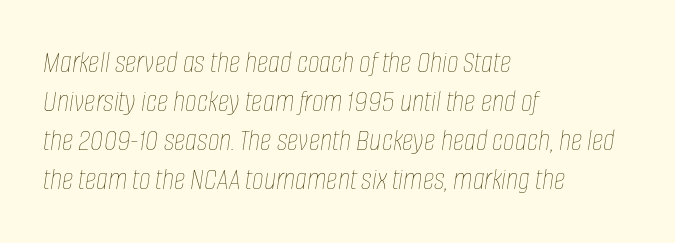
Teacher's note: observe the even left margin — that is flush-left alignment. Looking at the ascenders, they clearly lean. The gaps between neighbouring characters are ordinary and unremarkable. Each stroke keeps to a modest, everyday thickness or less. Proportional: the letters do not fall into vertical columns. Unmarked baselines from the first word to the last.
